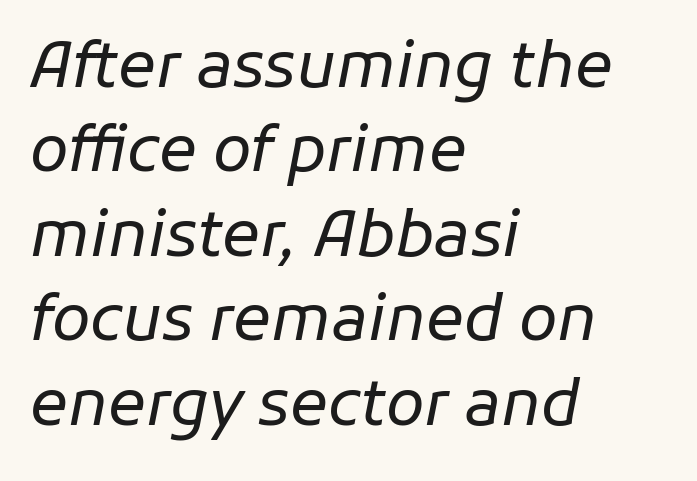
{"italic": "yes", "lean": "right", "slant_degrees": 11, "bold": "no", "weight": "regular", "width": "normal", "stroke_contrast": "low", "x_height": "medium", "monospaced": "no", "underline": "no", "align": "left", "line_spacing": "normal", "line_spacing_ratio": 1.34, "letter_spacing": "normal", "letter_spacing_em": 0.0, "glyph_px": 63}
